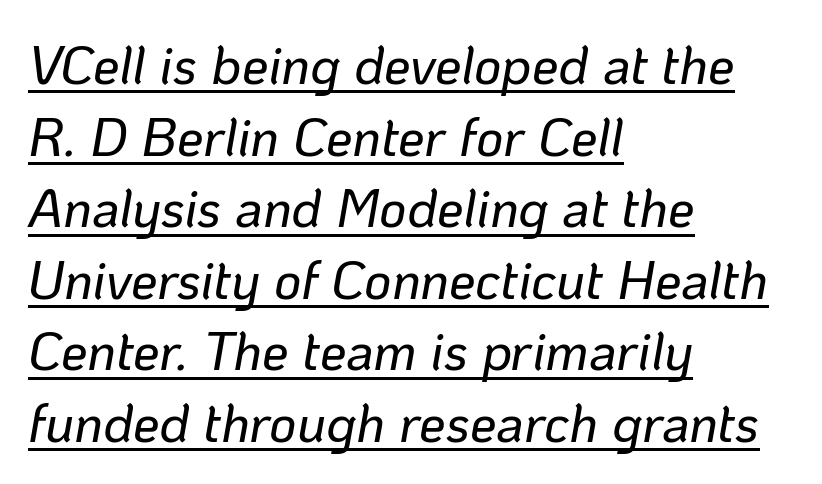
{"italic": "yes", "lean": "right", "slant_degrees": 10, "width": "normal", "stroke_contrast": "low", "x_height": "medium", "monospaced": "no", "underline": "yes", "align": "left", "line_spacing": "normal", "line_spacing_ratio": 1.35, "letter_spacing": "normal", "letter_spacing_em": 0.0, "glyph_px": 53}
